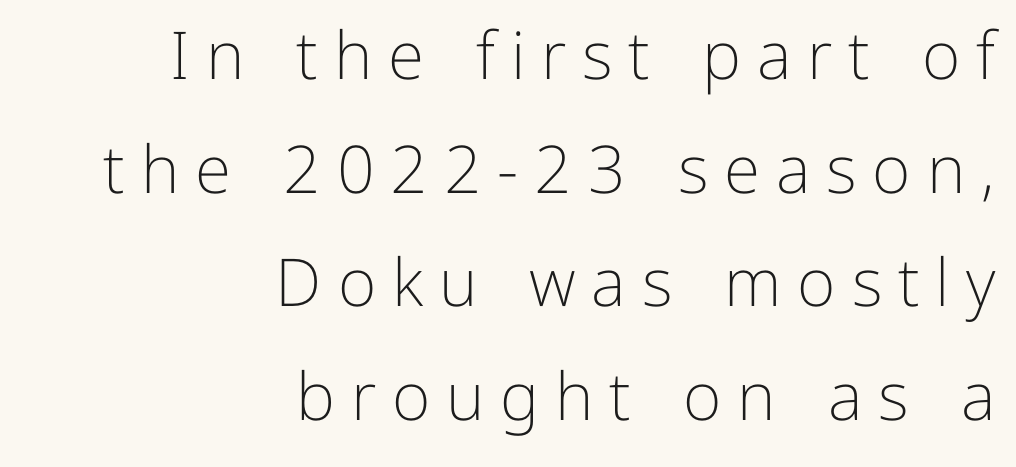
You can tell it's not italic because the verticals are truly vertical. The tracking reads as deliberately expanded to a designer's eye. The zone under the glyphs is completely vacant. Classification — sans serif.
